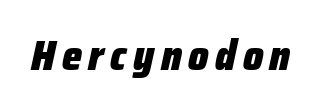
The image shows 43 px heavy, condensed type, italic (leaning right); set not underlined; low stroke contrast and a medium x-height.
